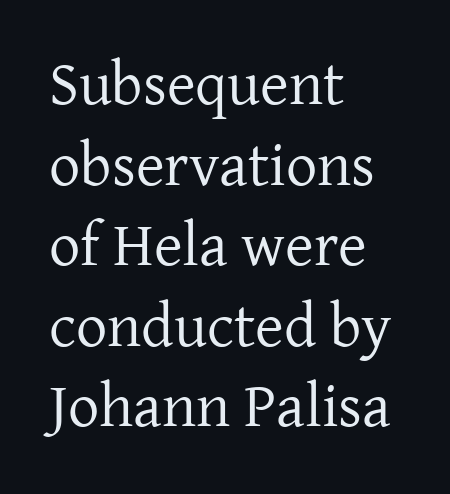
Q: Is the text bold? A: No.
Q: Is the text italic (slanted)? A: No, it is upright.
Q: Is the typeface a serif or a sans-serif typeface? A: Serif.
Q: Is the text underlined? A: No.
Q: How is the paragraph aligned? A: Left-aligned.
Q: Is the spacing between letters normal or unusually wide? A: Normal.
Q: Is the spacing between lines tight, normal or loose? A: Normal.
Q: Width (condensed, normal, or wide)? A: Normal.
Q: Stroke contrast? A: Low.
Q: x-height? A: Medium.
Q: Monospaced? A: No.
